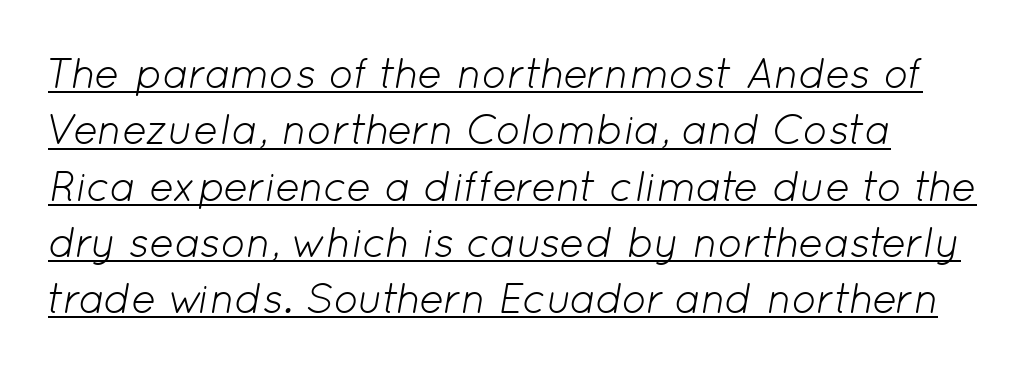
{"italic": "yes", "lean": "right", "slant_degrees": 12, "bold": "no", "weight": "light", "width": "normal", "stroke_contrast": "low", "x_height": "medium", "monospaced": "no", "underline": "yes", "line_spacing": "normal", "line_spacing_ratio": 1.34, "letter_spacing": "normal", "letter_spacing_em": 0.0, "glyph_px": 42}
